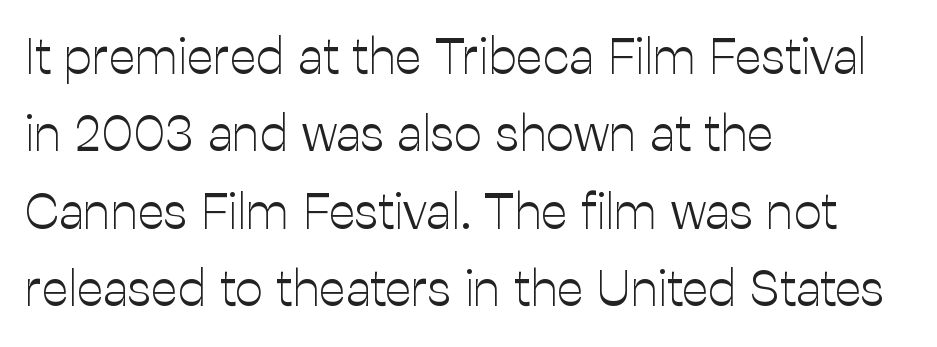
Which margin do the lines hug? The left one — the right edge is uneven. The passage shown has conventional tracking throughout. These lines are composed in type without serifs. Each stroke keeps to a modest, everyday thickness or less.
